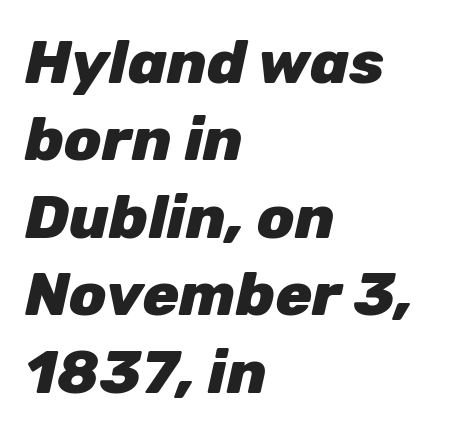
{"italic": "yes", "lean": "right", "slant_degrees": 12, "bold": "yes", "weight": "heavy", "width": "normal", "stroke_contrast": "low", "x_height": "medium", "monospaced": "no", "underline": "no", "align": "left", "line_spacing": "normal", "line_spacing_ratio": 1.27, "letter_spacing": "normal", "letter_spacing_em": 0.0, "glyph_px": 61}
